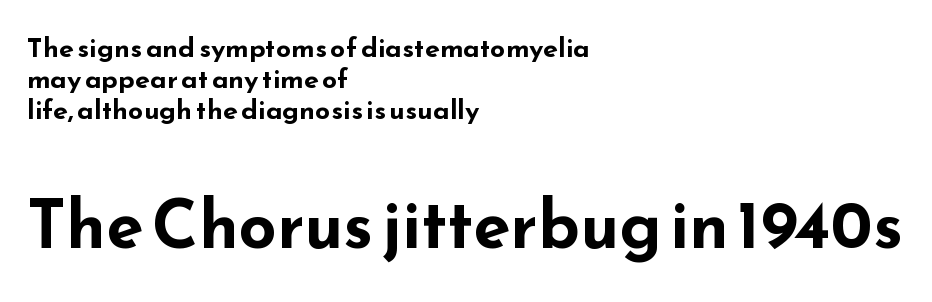
The image shows 67 px bold, wide sans-serif type, upright; set left-aligned, tight line spacing (1.15x), normal letter spacing, not underlined; the second (bottom) block is 2.48x larger; low stroke contrast and a small x-height.
